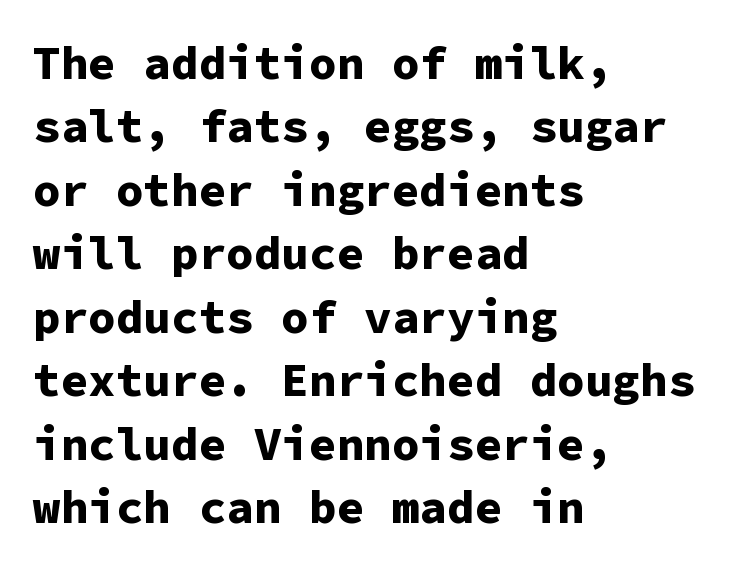
The image shows 46 px bold sans-serif type, upright, monospaced; set left-aligned, normal line spacing (1.38x), normal letter spacing, not underlined; low stroke contrast and a medium x-height.
